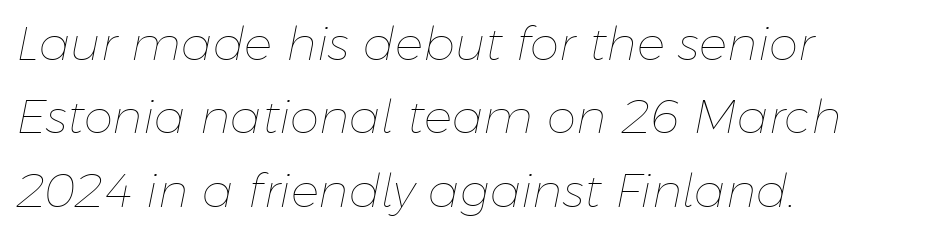
Q: Is the text bold? A: No.
Q: Is the text italic (slanted)? A: Yes, it leans right by about 11 degrees.
Q: Is the text underlined? A: No.
Q: How is the paragraph aligned? A: Left-aligned.
Q: Is the spacing between letters normal or unusually wide? A: Normal.
Q: Is the spacing between lines tight, normal or loose? A: Normal.
Q: Width (condensed, normal, or wide)? A: Normal.
Q: Stroke contrast? A: Low.
Q: x-height? A: Medium.
Q: Monospaced? A: No.
